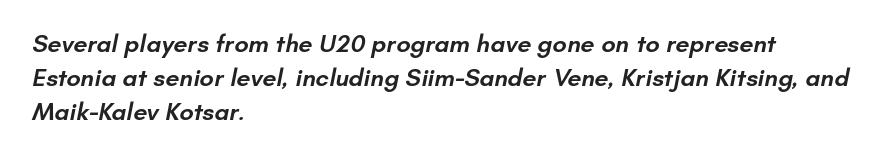
Quick note: underline off. The glyphs have the mass of a demibold cut, below bold. Inter-character spacing is left at the font's built-in metrics. Rows of type keep a routine distance in the vertical direction. Compared with a centered layout, this one pins lines to the left instead.
